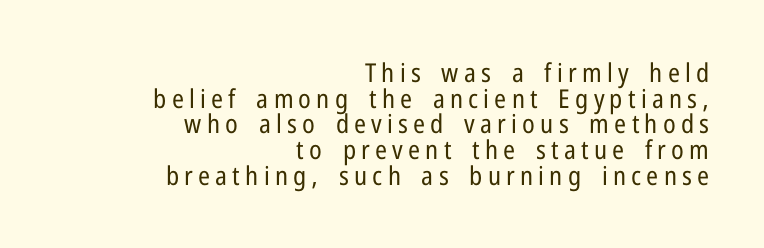
The image shows 26 px text type, upright; set right-aligned, tight line spacing (0.99x), unusually wide letter spacing (+0.2 em), not underlined.
